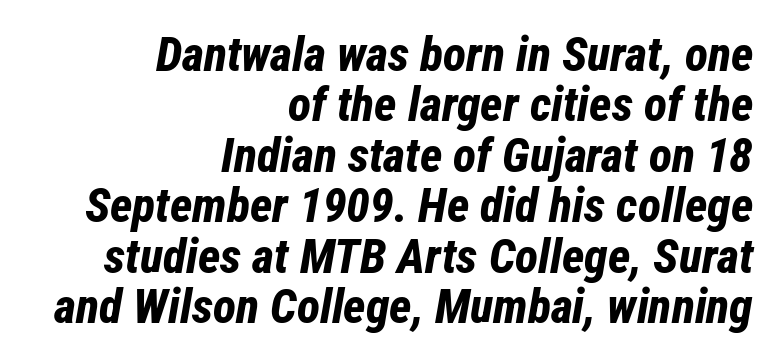
The passage shown is typed in a proportional face where columns would drift. Interline gaps are noticeably narrow in this sample. The strip under each line holds only bare page. The face used here is rendered with its standard letterfit.
